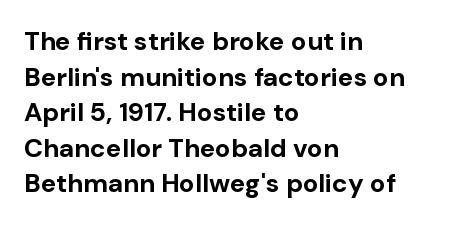
The image shows 26 px bold type, upright; set left-aligned, normal line spacing (1.37x), normal letter spacing, not underlined.
